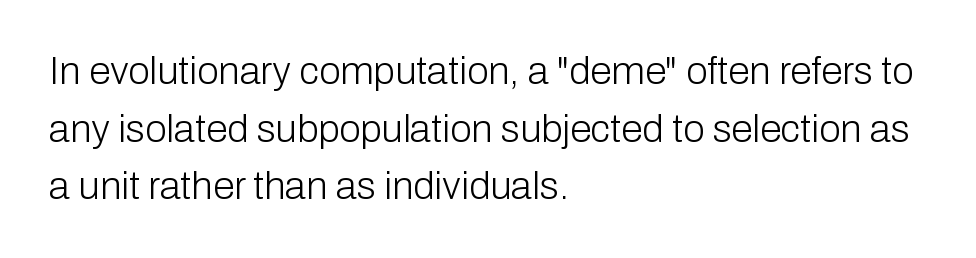
{"serif": "no", "italic": "no", "bold": "no", "weight": "light", "width": "normal", "stroke_contrast": "low", "x_height": "medium", "monospaced": "no", "underline": "no", "align": "left", "line_spacing": "normal", "line_spacing_ratio": 1.48, "letter_spacing": "normal", "letter_spacing_em": 0.0, "glyph_px": 39}
